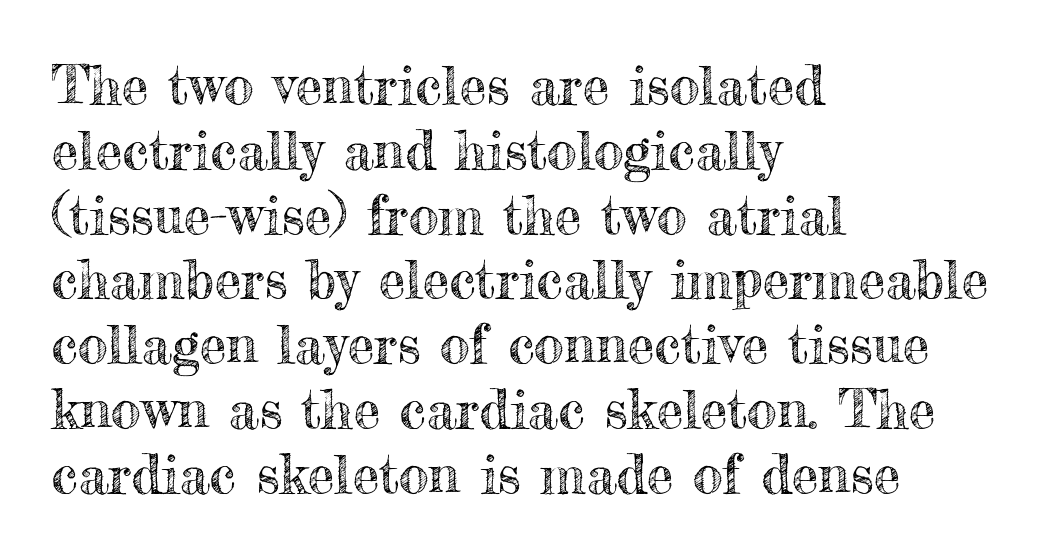
Q: Is the text italic (slanted)? A: No, it is upright.
Q: Is the text underlined? A: No.
Q: How is the paragraph aligned? A: Left-aligned.
Q: Is the spacing between letters normal or unusually wide? A: Normal.
Q: Width (condensed, normal, or wide)? A: Normal.
Q: x-height? A: Small.
Q: Monospaced? A: No.
